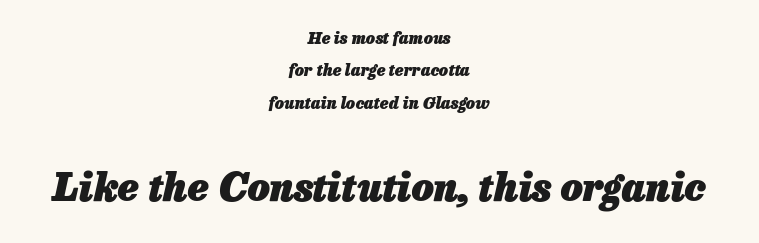
{"italic": "yes", "lean": "right", "slant_degrees": 13, "bold": "yes", "weight": "heavy", "width": "normal", "stroke_contrast": "low", "x_height": "medium", "monospaced": "no", "underline": "no", "align": "center", "line_spacing": "loose", "line_spacing_ratio": 2.02, "letter_spacing": "normal", "letter_spacing_em": 0.0, "larger_block": "second", "size_ratio": 2.44, "glyph_px": 39}
